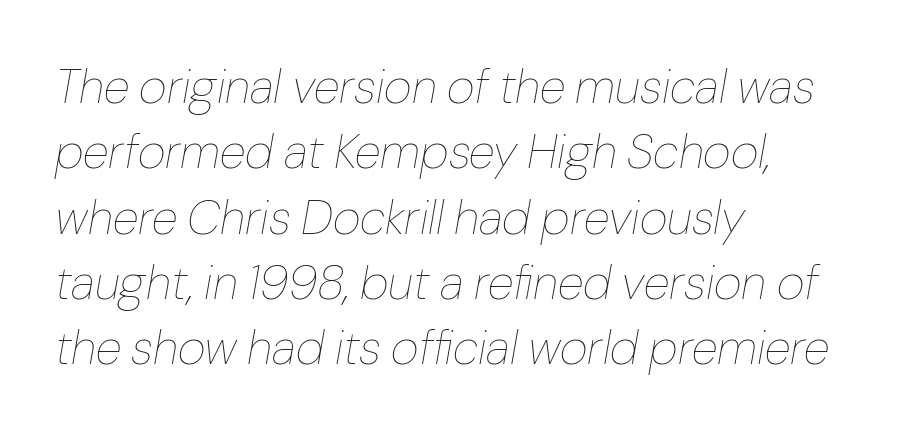
Q: Is the text bold? A: No.
Q: Is the text italic (slanted)? A: Yes, it leans right by about 10 degrees.
Q: Is the text underlined? A: No.
Q: How is the paragraph aligned? A: Left-aligned.
Q: Is the spacing between letters normal or unusually wide? A: Normal.
Q: Is the spacing between lines tight, normal or loose? A: Normal.
Q: Width (condensed, normal, or wide)? A: Normal.
Q: Stroke contrast? A: Low.
Q: x-height? A: Medium.
Q: Monospaced? A: No.
